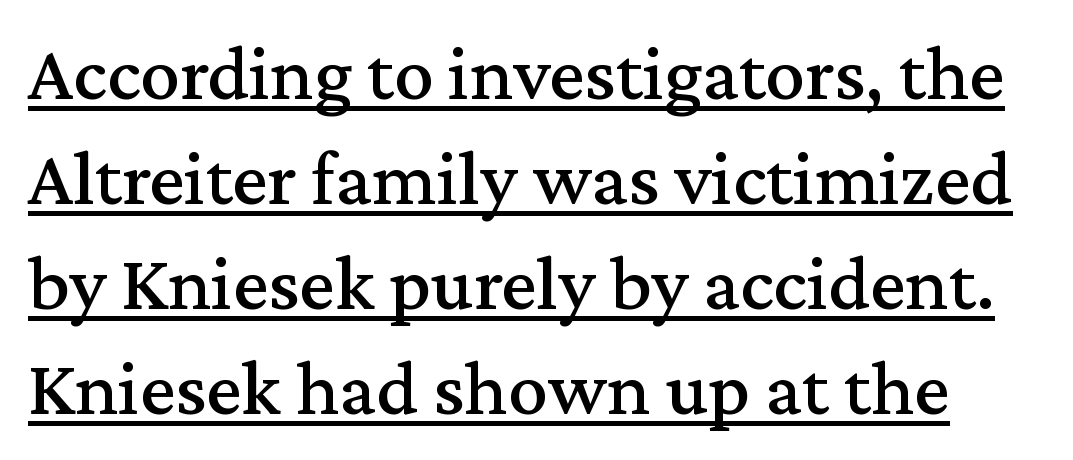
The face used here is proportionally spaced, like ordinary book or web type. Whoever set this chose a conventional vertical rhythm. Regarding serifs, this sample has them. The words here are underlined. Italic: no, the glyphs are upright roman.
